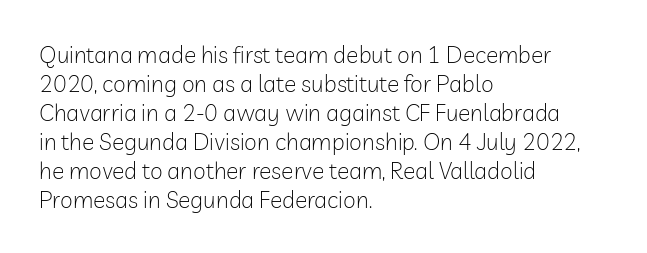
{"italic": "no", "bold": "no", "underline": "no", "align": "left", "line_spacing": "normal", "line_spacing_ratio": 1.26, "letter_spacing": "normal", "letter_spacing_em": 0.0, "glyph_px": 23}
